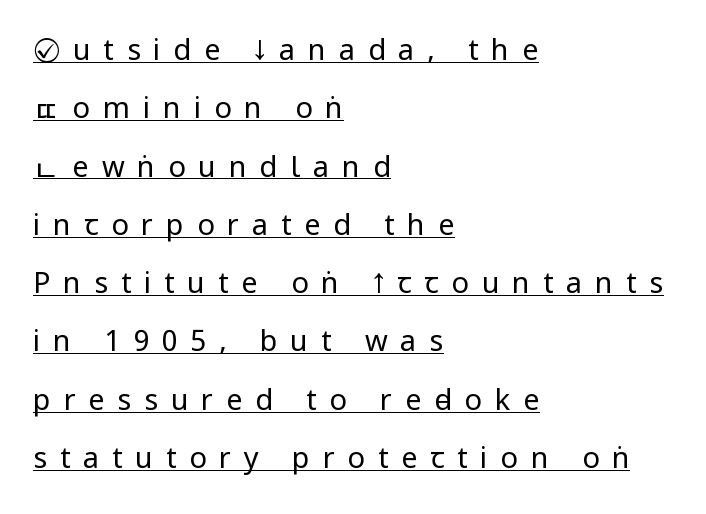
{"serif": "no", "italic": "no", "bold": "no", "weight": "regular", "width": "condensed", "stroke_contrast": "low", "x_height": "large", "monospaced": "no", "underline": "yes", "align": "left", "line_spacing": "loose", "line_spacing_ratio": 2.01, "letter_spacing": "wide", "letter_spacing_em": 0.44, "glyph_px": 29}
